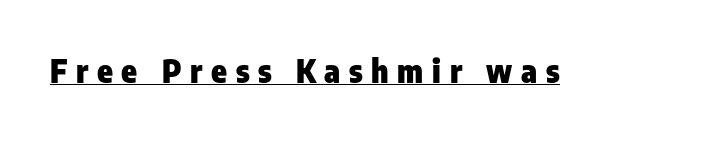
A baseline rule has been typeset under these characters. Between one letter and the next there's a generous, obvious gap. This sample uses an upright cut, with every glyph sitting square on the baseline. Nothing sits at the stroke ends, so this counts as sans-serif. Is this a fixed-width face? No — the glyphs have proportional, varying widths. Set as a true bold cut, around the 700 mark.
